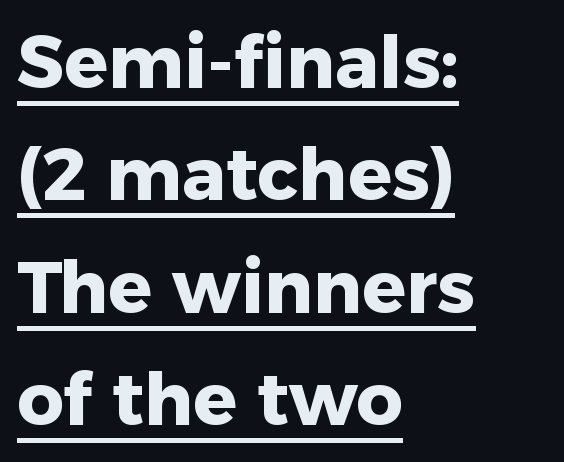
Q: Is the text bold? A: Yes.
Q: Is the text italic (slanted)? A: No, it is upright.
Q: Is the typeface a serif or a sans-serif typeface? A: Sans-serif.
Q: Is the text underlined? A: Yes.
Q: How is the paragraph aligned? A: Left-aligned.
Q: Is the spacing between letters normal or unusually wide? A: Normal.
Q: Is the spacing between lines tight, normal or loose? A: Normal.
Q: Width (condensed, normal, or wide)? A: Normal.
Q: Stroke contrast? A: Low.
Q: x-height? A: Medium.
Q: Monospaced? A: No.
